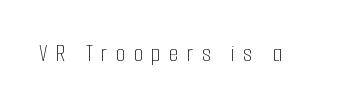
The lettering holds an erect, upright posture throughout. The tracking jumps out immediately: characters are airy and widely separated. Counters stay open thanks to moderate or lighter strokes. Decoration check: the copy has no underline.
